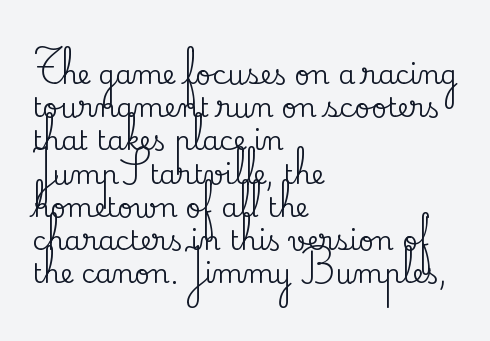
{"italic": "no", "underline": "no", "align": "left", "line_spacing_ratio": 1.23, "letter_spacing": "normal", "letter_spacing_em": 0.0, "glyph_px": 27}
